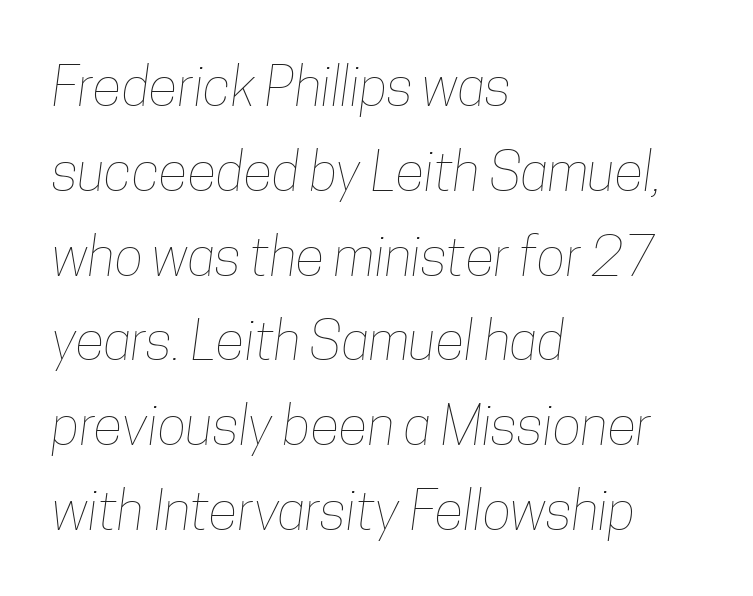
The image shows 54 px thin, condensed type; set left-aligned, normal line spacing (1.57x), normal letter spacing, not underlined; low stroke contrast and a medium x-height.
